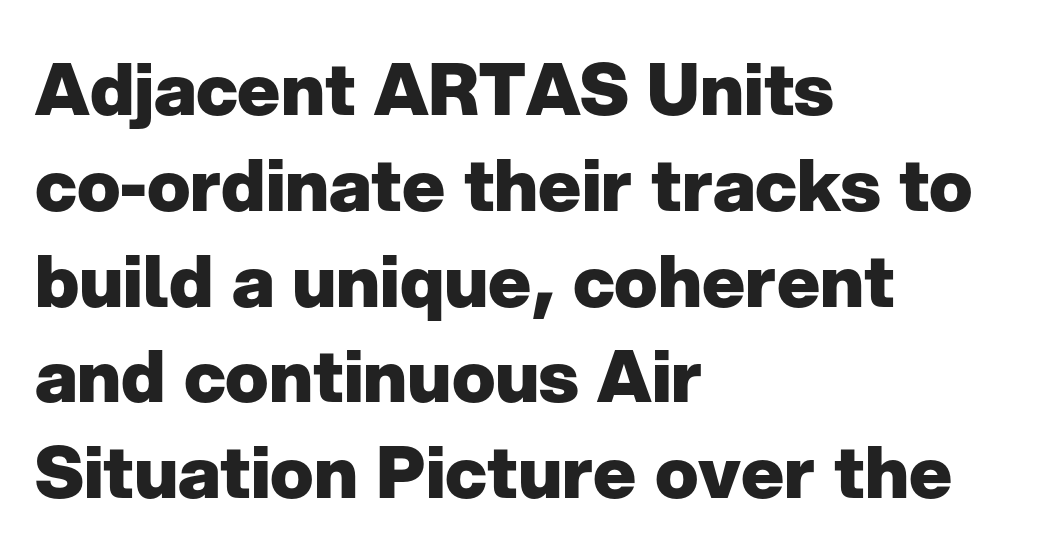
The image shows 72 px heavy sans-serif type, upright; set left-aligned, normal line spacing (1.33x), normal letter spacing, not underlined; low stroke contrast and a medium x-height.
